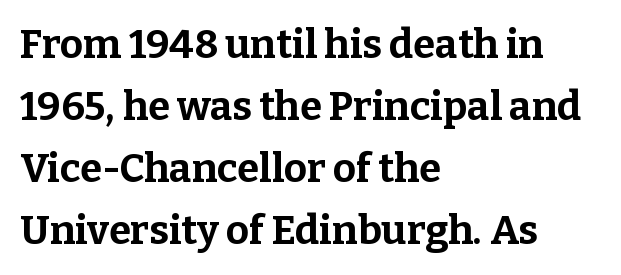
Q: Is the text bold? A: Yes.
Q: Is the text italic (slanted)? A: No, it is upright.
Q: Is the typeface a serif or a sans-serif typeface? A: Serif.
Q: Is the text underlined? A: No.
Q: How is the paragraph aligned? A: Left-aligned.
Q: Is the spacing between letters normal or unusually wide? A: Normal.
Q: Is the spacing between lines tight, normal or loose? A: Normal.
Q: Width (condensed, normal, or wide)? A: Normal.
Q: Stroke contrast? A: Low.
Q: x-height? A: Medium.
Q: Monospaced? A: No.
